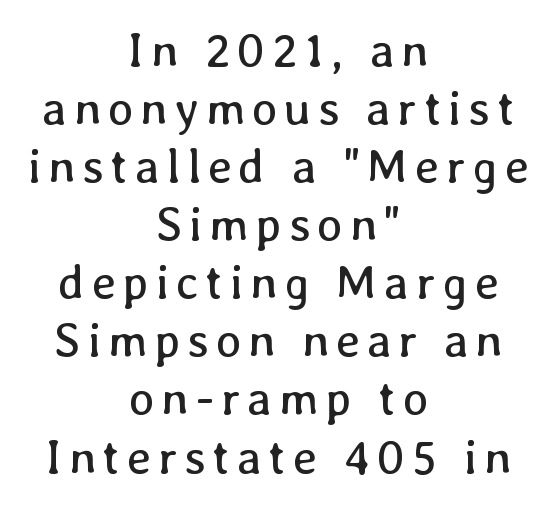
Summary of weight: not heavy and not bold. Underline: absent. The rendering positions every line midway between the sides. The font's upright variant was chosen for this text. Each letter keeps its own natural width here, so spacing adapts to shape.
